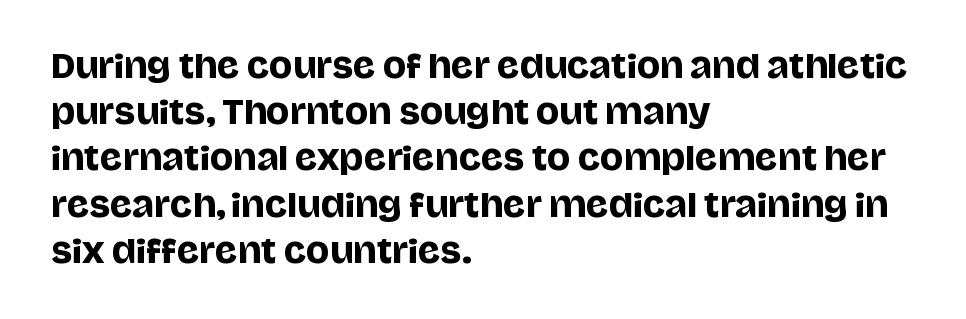
{"serif": "no", "italic": "no", "width": "normal", "stroke_contrast": "low", "x_height": "large", "monospaced": "no", "underline": "no", "align": "left", "line_spacing": "normal", "line_spacing_ratio": 1.49, "letter_spacing": "normal", "letter_spacing_em": 0.0, "glyph_px": 31}
